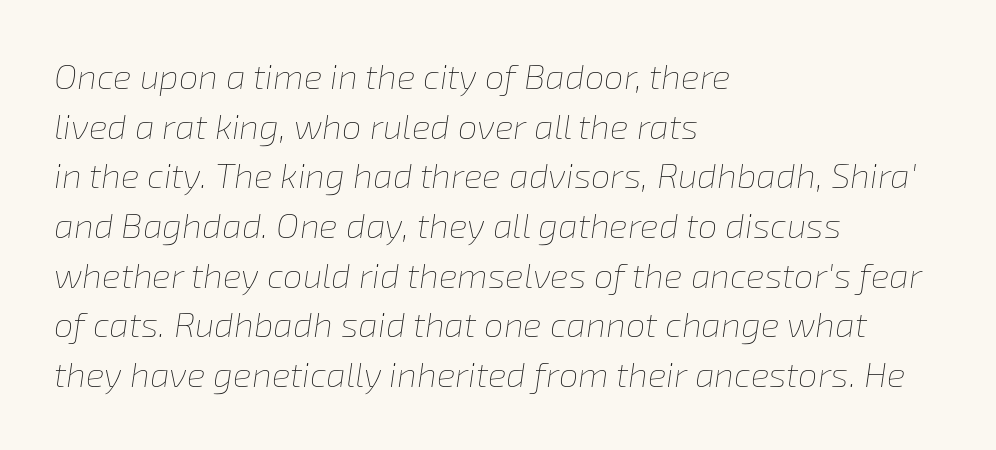
The image shows 35 px thin type, italic (leaning right); set left-aligned, normal line spacing (1.42x), normal letter spacing, not underlined; low stroke contrast and a medium x-height.
